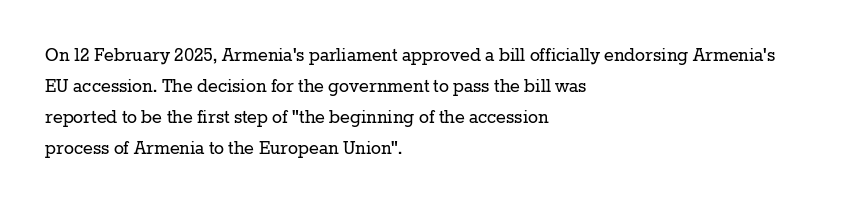
Q: Is the text bold? A: No.
Q: Is the text italic (slanted)? A: No, it is upright.
Q: Is the text underlined? A: No.
Q: How is the paragraph aligned? A: Left-aligned.
Q: Is the spacing between letters normal or unusually wide? A: Normal.
Q: Is the spacing between lines tight, normal or loose? A: Normal.
